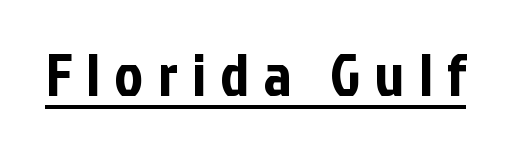
{"serif": "no", "italic": "no", "width": "condensed", "stroke_contrast": "low", "x_height": "medium", "monospaced": "no", "underline": "yes", "letter_spacing": "wide", "letter_spacing_em": 0.24, "glyph_px": 61}
